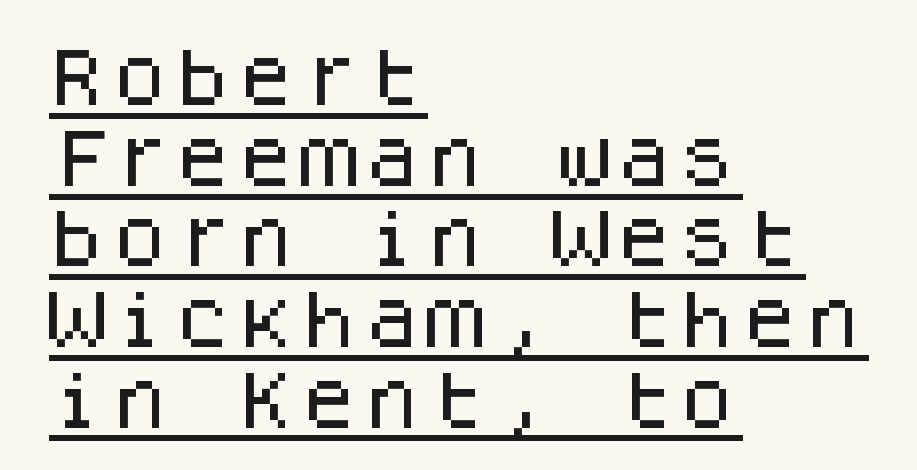
The image shows 63 px sans-serif type, upright, monospaced; set left-aligned, normal line spacing (1.28x), normal letter spacing, underlined; low stroke contrast and a large x-height.
